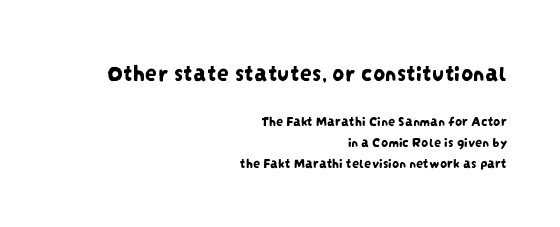
The compositor pushed each line to the right boundary. Here the first block reads like a headline and the second like body copy. The horizontal fit of the characters is conventional and even. Plain, unruled lines of type. Successive baselines arrive at the customary interval.
